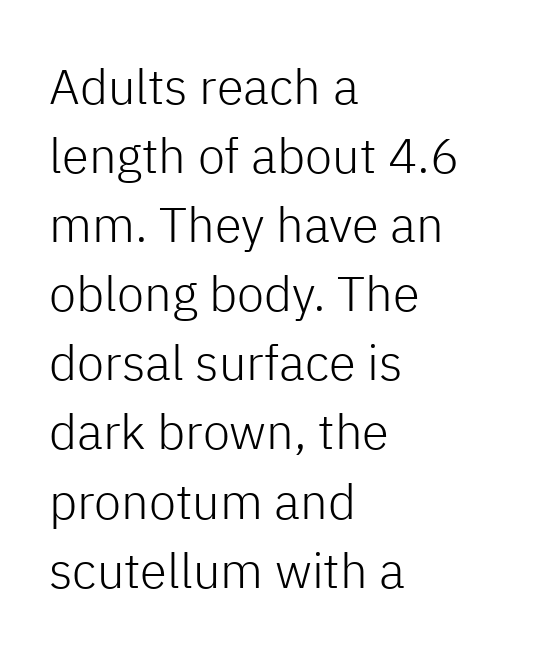
Serif or sans? Sans — the stroke terminals are bare. What's the leading like? Ordinary, nothing unusual. The space beneath each line is pristine and unruled. Stems and bowls with no extra thickness — not bold.
